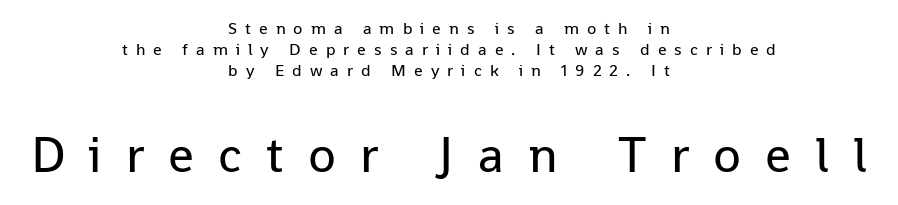
Horizontally, the lines are justified to the midpoint only. A quiet, ordinary-to-light weight characterises the typeface. Here the glyphs are tracked loosely, breaking word shapes into spaced letters. This is sans-serif lettering, the kind often seen on screens and signage.
